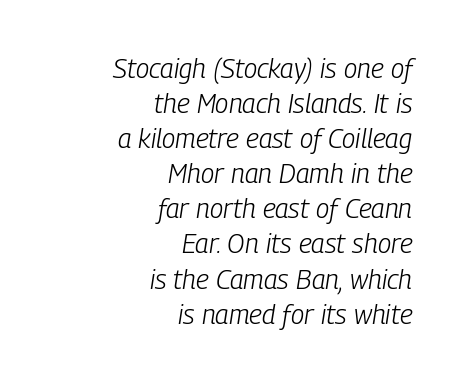
{"italic": "yes", "lean": "right", "slant_degrees": 9, "bold": "no", "underline": "no", "align": "right", "line_spacing": "normal", "line_spacing_ratio": 1.3, "letter_spacing": "normal", "letter_spacing_em": 0.0, "glyph_px": 27}
